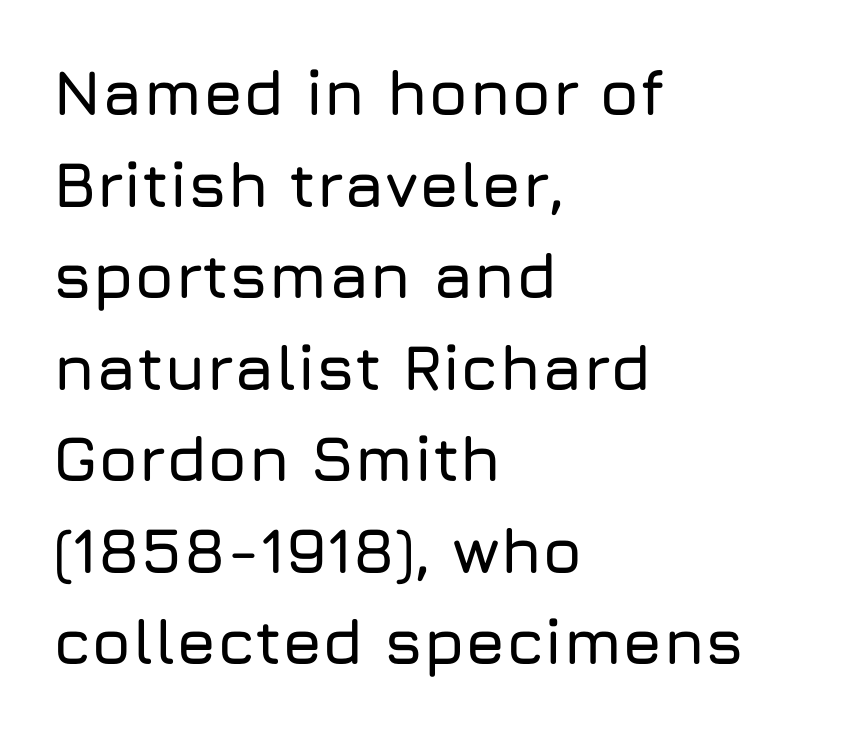
{"serif": "no", "italic": "no", "width": "normal", "stroke_contrast": "low", "x_height": "medium", "monospaced": "no", "underline": "no", "align": "left", "line_spacing": "normal", "line_spacing_ratio": 1.43, "letter_spacing": "normal", "letter_spacing_em": 0.0, "glyph_px": 64}
